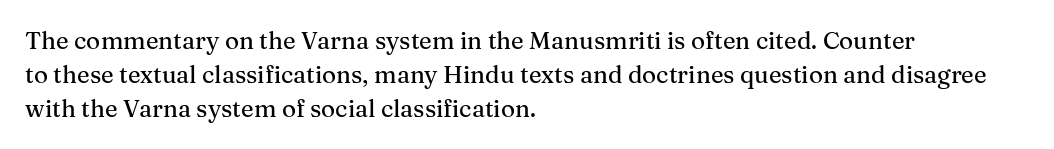
Here the glyphs are tracked normally, forming tight word shapes. A typesetter would call this leading conventional body-copy spacing. Descenders hang freely into open space. Typeset ragged right — the left edge is the straight one. Posture: upright roman.
